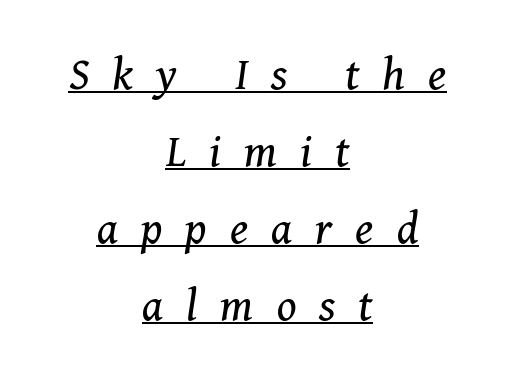
{"serif": "yes", "italic": "yes", "lean": "right", "slant_degrees": 11, "bold": "no", "weight": "regular", "width": "normal", "stroke_contrast": "medium", "x_height": "medium", "monospaced": "no", "underline": "yes", "align": "center", "line_spacing": "normal", "line_spacing_ratio": 1.57, "letter_spacing": "wide", "letter_spacing_em": 0.47, "glyph_px": 49}
